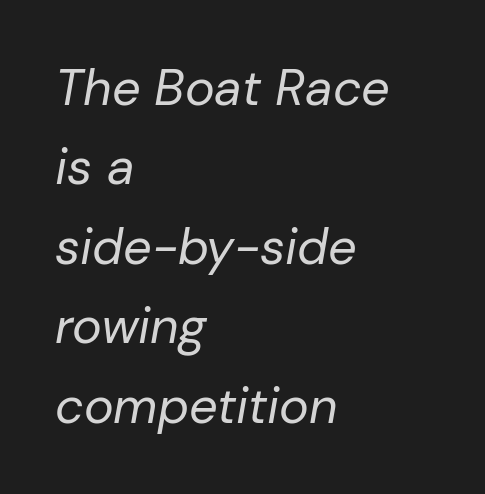
The image shows 50 px regular-weight type, italic (leaning right); set left-aligned, normal line spacing (1.59x), normal letter spacing, not underlined; low stroke contrast and a medium x-height.
